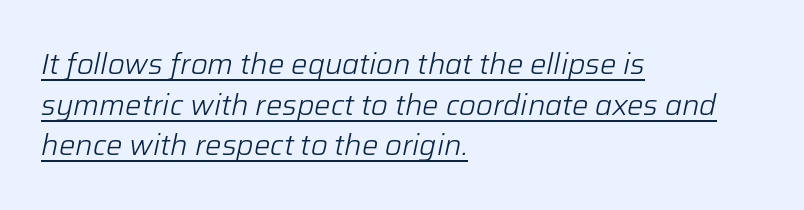
The image shows 29 px light type, italic (leaning right); set left-aligned, normal line spacing (1.4x), normal letter spacing, underlined; low stroke contrast and a medium x-height.
